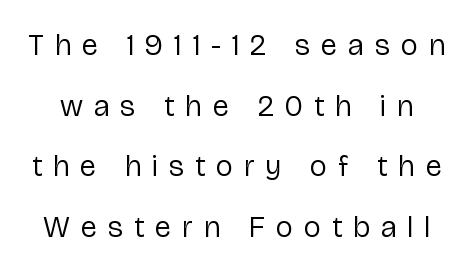
{"serif": "no", "italic": "no", "bold": "no", "weight": "regular", "width": "normal", "stroke_contrast": "low", "x_height": "medium", "monospaced": "no", "underline": "no", "line_spacing": "loose", "line_spacing_ratio": 2.02, "letter_spacing": "wide", "letter_spacing_em": 0.37, "glyph_px": 30}
